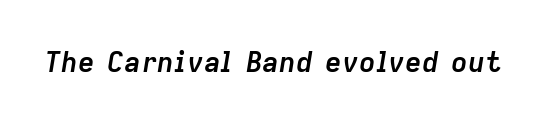
{"italic": "yes", "lean": "right", "slant_degrees": 9, "bold": "yes", "weight": "semibold", "width": "normal", "stroke_contrast": "low", "x_height": "medium", "monospaced": "no", "underline": "no", "letter_spacing": "normal", "letter_spacing_em": 0.0, "glyph_px": 28}
